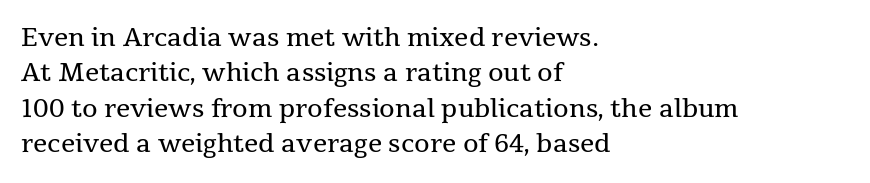
Q: Is the text bold? A: No.
Q: Is the text italic (slanted)? A: No, it is upright.
Q: Is the text underlined? A: No.
Q: How is the paragraph aligned? A: Left-aligned.
Q: Is the spacing between letters normal or unusually wide? A: Normal.
Q: Is the spacing between lines tight, normal or loose? A: Normal.
